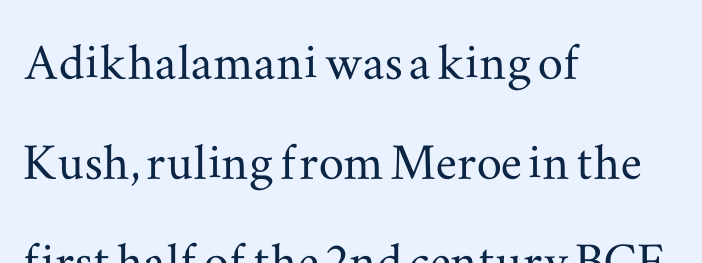
The image shows 63 px wide serif type, upright; set left-aligned, normal line spacing (1.58x), normal letter spacing, not underlined; medium stroke contrast and a small x-height.
